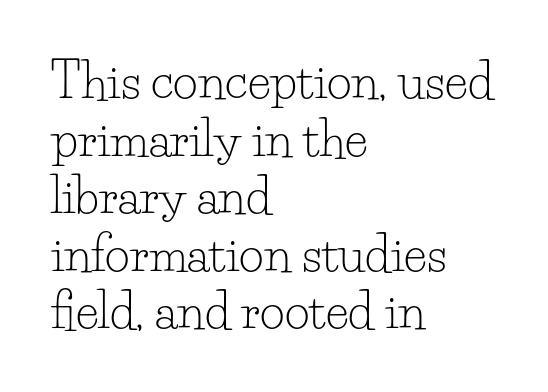
Q: Is the text bold? A: No.
Q: Is the text italic (slanted)? A: No, it is upright.
Q: Is the typeface a serif or a sans-serif typeface? A: Serif.
Q: Is the text underlined? A: No.
Q: How is the paragraph aligned? A: Left-aligned.
Q: Is the spacing between letters normal or unusually wide? A: Normal.
Q: Width (condensed, normal, or wide)? A: Normal.
Q: Stroke contrast? A: Low.
Q: x-height? A: Small.
Q: Monospaced? A: No.
